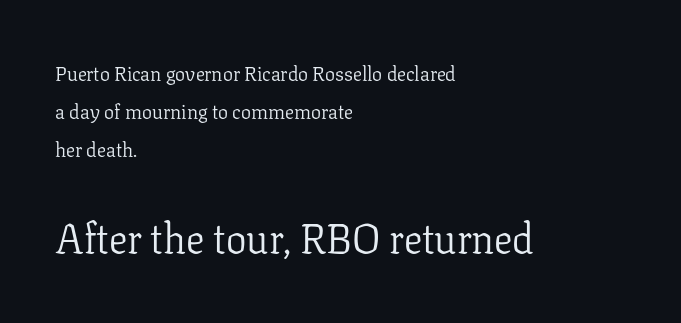
You can tell from the footed stems that serif type was used. The passage shown is typed in a proportional face where columns would drift. Interline gaps are noticeably wide in this sample. The composition opens small and finishes big.
